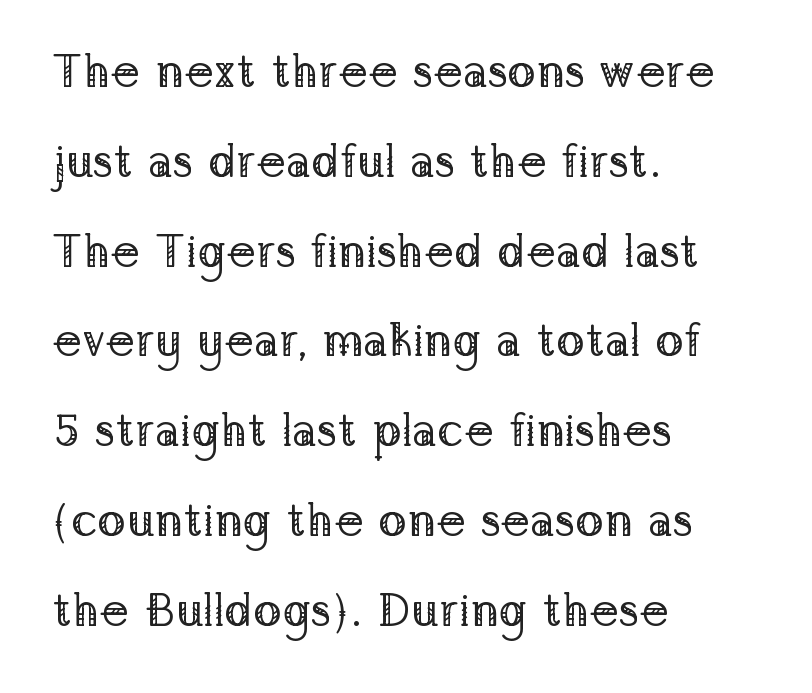
Q: Is the text bold? A: No.
Q: Is the text italic (slanted)? A: No, it is upright.
Q: Is the typeface a serif or a sans-serif typeface? A: Serif.
Q: Is the text underlined? A: No.
Q: How is the paragraph aligned? A: Left-aligned.
Q: Is the spacing between letters normal or unusually wide? A: Normal.
Q: Is the spacing between lines tight, normal or loose? A: Loose.
Q: Width (condensed, normal, or wide)? A: Normal.
Q: Stroke contrast? A: Low.
Q: x-height? A: Medium.
Q: Monospaced? A: No.
